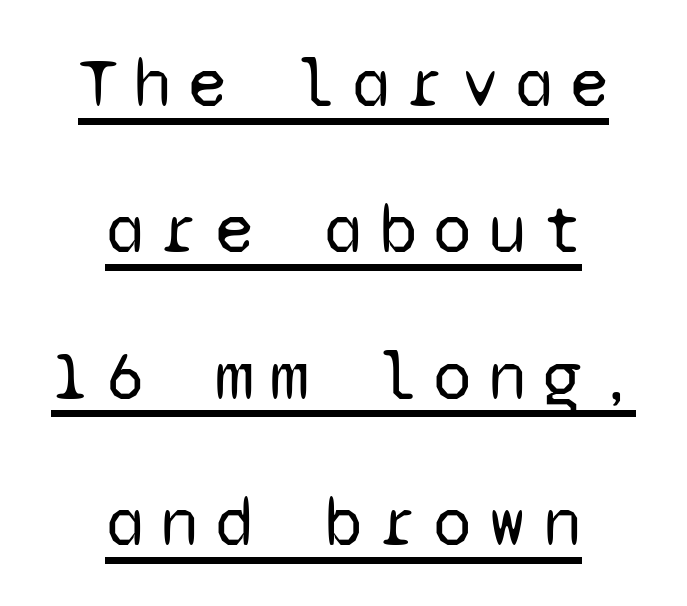
The image shows 70 px regular-weight sans-serif type, upright, monospaced; set centered, loose line spacing (2.09x), unusually wide letter spacing (+0.23 em), underlined; low stroke contrast and a medium x-height.
